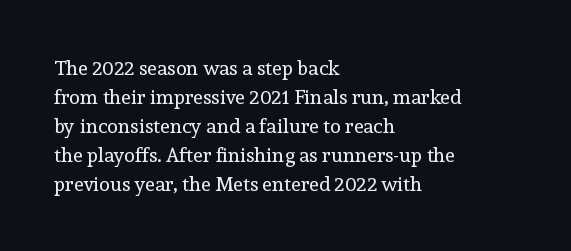
Beneath every word, the page is bare. Stems here are at most as thick as an everyday book face. When letters stand straight like this, we call the style roman or upright. This rendering leaves character spacing at its baseline value. The rendering uses a moderate line-height, typical for paragraphs.
